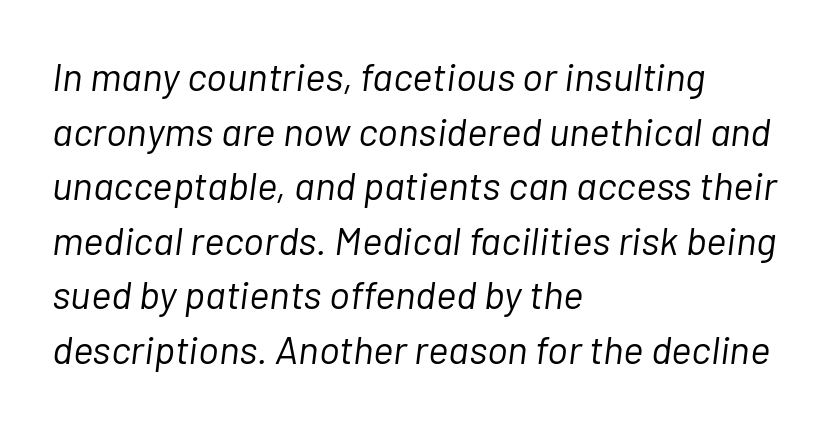
{"italic": "yes", "lean": "right", "slant_degrees": 7, "bold": "no", "weight": "light", "width": "normal", "stroke_contrast": "low", "x_height": "medium", "monospaced": "no", "underline": "no", "align": "left", "line_spacing": "normal", "line_spacing_ratio": 1.4, "letter_spacing": "normal", "letter_spacing_em": 0.0, "glyph_px": 39}
